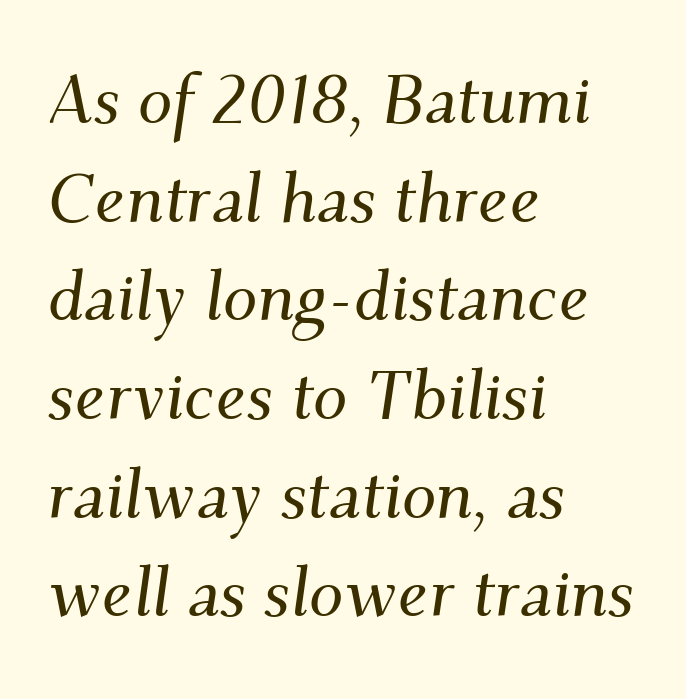
Q: Is the text italic (slanted)? A: Yes, it leans right by about 9 degrees.
Q: Is the typeface a serif or a sans-serif typeface? A: Serif.
Q: Is the text underlined? A: No.
Q: How is the paragraph aligned? A: Left-aligned.
Q: Is the spacing between letters normal or unusually wide? A: Normal.
Q: Is the spacing between lines tight, normal or loose? A: Normal.
Q: Width (condensed, normal, or wide)? A: Normal.
Q: Stroke contrast? A: Medium.
Q: x-height? A: Small.
Q: Monospaced? A: No.
